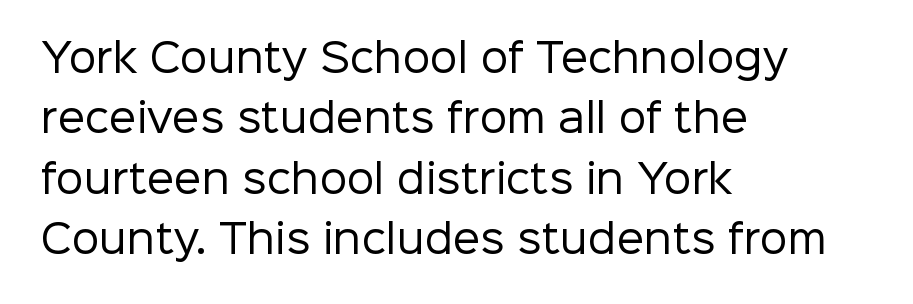
{"serif": "no", "italic": "no", "bold": "no", "weight": "regular", "width": "normal", "stroke_contrast": "low", "x_height": "medium", "monospaced": "no", "underline": "no", "align": "left", "line_spacing": "normal", "line_spacing_ratio": 1.55, "letter_spacing": "normal", "letter_spacing_em": 0.0, "glyph_px": 39}
